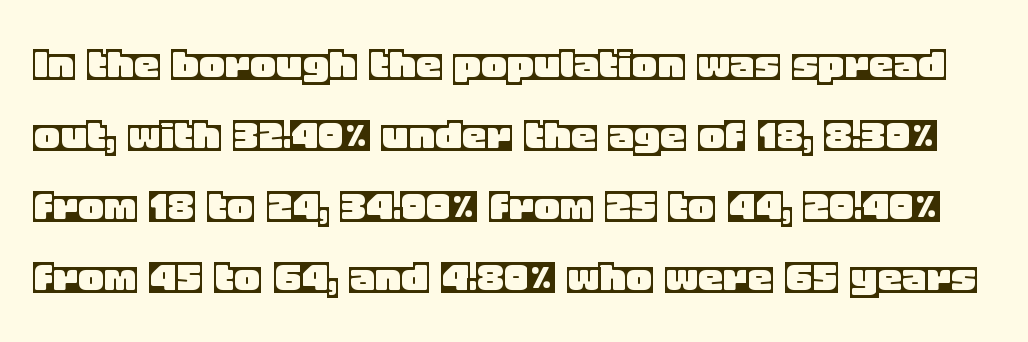
{"italic": "no", "width": "normal", "x_height": "large", "monospaced": "no", "underline": "no", "line_spacing": "normal", "line_spacing_ratio": 1.42, "letter_spacing": "normal", "letter_spacing_em": 0.0, "glyph_px": 50}
